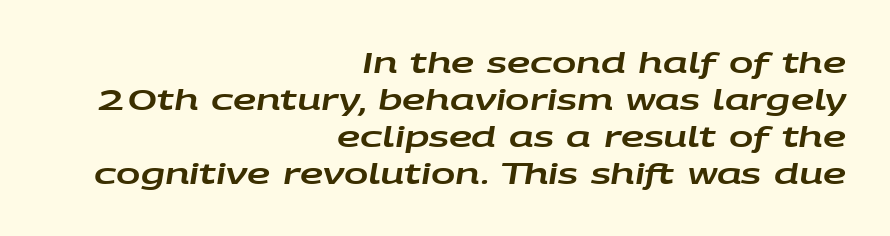
Q: Is the text italic (slanted)? A: Yes, it leans right by about 9 degrees.
Q: Is the text underlined? A: No.
Q: How is the paragraph aligned? A: Right-aligned.
Q: Is the spacing between letters normal or unusually wide? A: Normal.
Q: Is the spacing between lines tight, normal or loose? A: Normal.
Q: Width (condensed, normal, or wide)? A: Wide.
Q: Stroke contrast? A: Low.
Q: x-height? A: Large.
Q: Monospaced? A: No.
